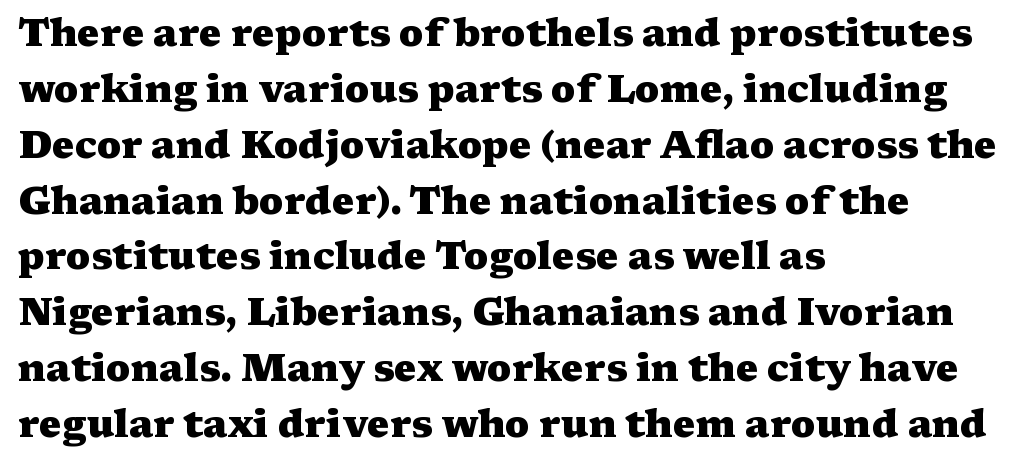
One-word summary of the alignment: left. The designer went with a serif here, giving each stem small feet. The letters stand straight up with perfectly vertical stems. Here the designer chose a conventional face with non-uniform glyph widths. Letter spacing: default.
